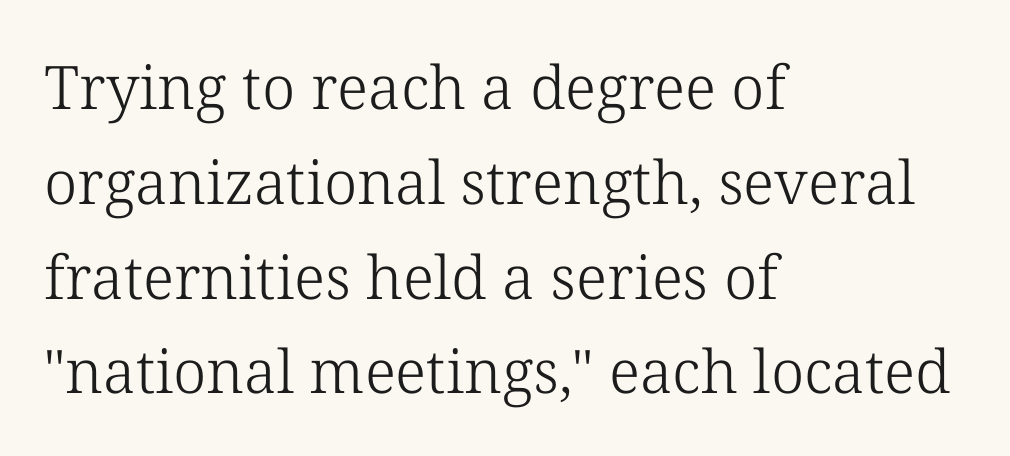
{"serif": "yes", "italic": "no", "bold": "no", "weight": "light", "width": "normal", "stroke_contrast": "low", "x_height": "medium", "monospaced": "no", "underline": "no", "align": "left", "line_spacing": "normal", "line_spacing_ratio": 1.58, "letter_spacing": "normal", "letter_spacing_em": 0.0, "glyph_px": 60}
